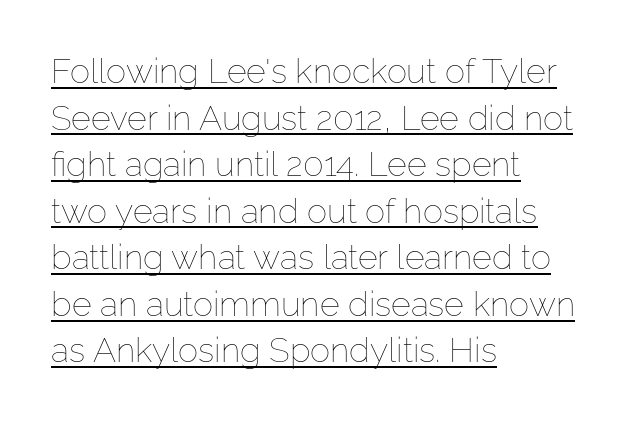
Q: Is the text bold? A: No.
Q: Is the text italic (slanted)? A: No, it is upright.
Q: Is the text underlined? A: Yes.
Q: How is the paragraph aligned? A: Left-aligned.
Q: Is the spacing between letters normal or unusually wide? A: Normal.
Q: Is the spacing between lines tight, normal or loose? A: Normal.
Q: Width (condensed, normal, or wide)? A: Normal.
Q: Stroke contrast? A: Low.
Q: x-height? A: Medium.
Q: Monospaced? A: No.
